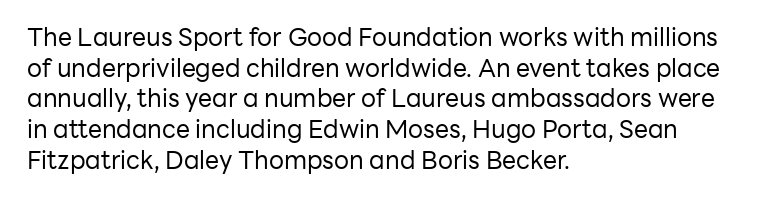
The letters look calm and open, with moderate or lighter stems. Descenders are the only things crossing below the line. Left-aligned paragraph, ragged on the right. Short note: letters normally spaced.
